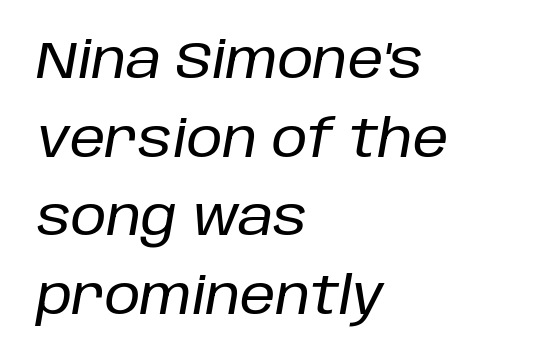
The image shows 51 px text type, italic (leaning right); set left-aligned, normal line spacing (1.54x), normal letter spacing, not underlined; low stroke contrast and a large x-height.
